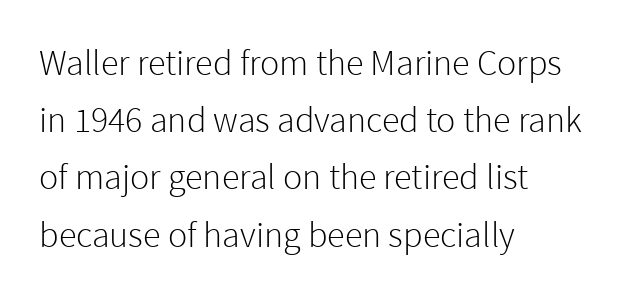
Unmarked baselines from the first word to the last. Grotesque or geometric, the face here clearly has no serifs. Varying glyph widths throughout — classic text-font behaviour. Each word holds together tightly as a unit, with standard inter-letter gaps. The strokes are not fattened; the text isn't bold.
